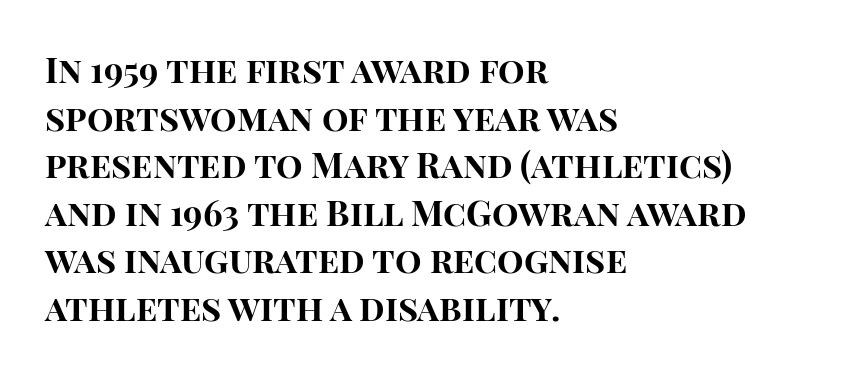
{"serif": "no", "italic": "no", "bold": "yes", "weight": "bold", "width": "normal", "stroke_contrast": "high", "x_height": "large", "monospaced": "no", "underline": "no", "align": "left", "line_spacing": "normal", "line_spacing_ratio": 1.36, "letter_spacing": "normal", "letter_spacing_em": 0.0, "glyph_px": 35}
